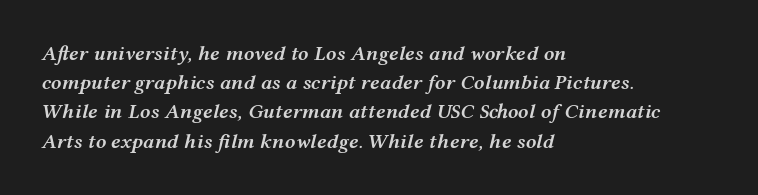
Q: Is the text bold? A: Semi-bold.
Q: Is the text italic (slanted)? A: Yes, it leans right by about 12 degrees.
Q: Is the text underlined? A: No.
Q: How is the paragraph aligned? A: Left-aligned.
Q: Is the spacing between letters normal or unusually wide? A: Normal.
Q: Is the spacing between lines tight, normal or loose? A: Normal.
